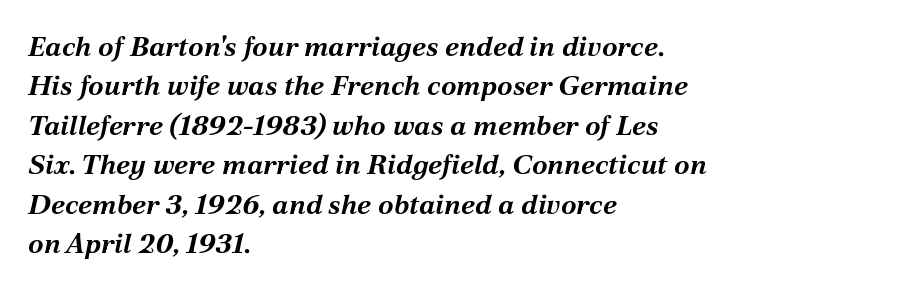
Summary of vertical rhythm: regular, with standard interline spacing. The passage shown is typed in a proportional face where columns would drift. No extra tracking has been applied to these lines. Lines of text with bare space underneath. You can tell it's italic because the verticals aren't actually vertical. Set as a true bold cut, around the 700 mark.
